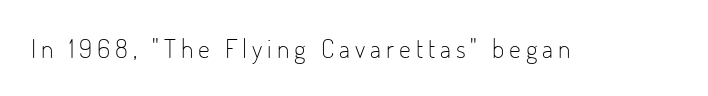
The image shows 26 px text type, upright; set not underlined.
